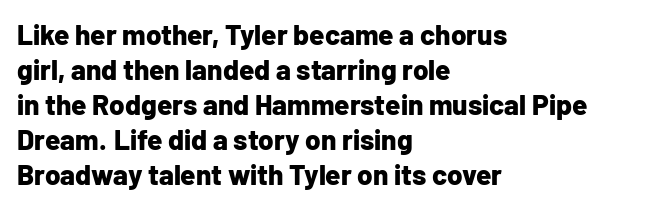
Every character sits straight up, as roman type does. Look at the stroke-to-counter ratio: heavy, a bold. Honestly, the letter spacing is just normal — you wouldn't notice it. How would I describe the line gaps? Plain and ordinary.
